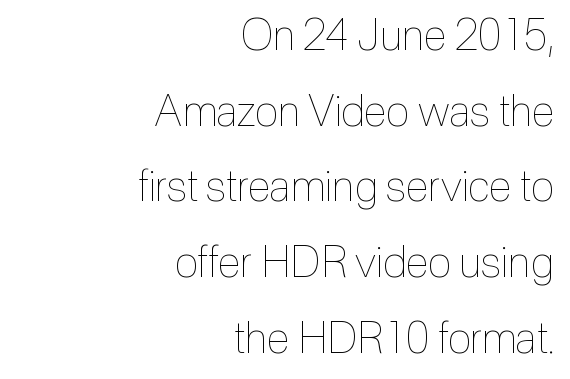
{"italic": "no", "bold": "no", "weight": "thin", "width": "condensed", "x_height": "medium", "monospaced": "no", "underline": "no", "align": "right", "line_spacing_ratio": 1.76, "letter_spacing": "normal", "letter_spacing_em": 0.0, "glyph_px": 43}
